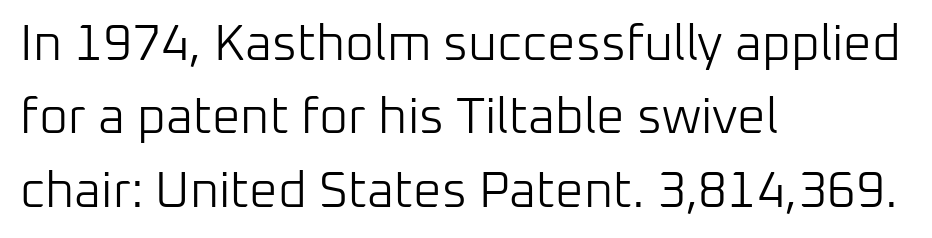
The image shows 50 px light sans-serif type, upright; set left-aligned, normal line spacing (1.47x), normal letter spacing, not underlined; low stroke contrast and a medium x-height.
